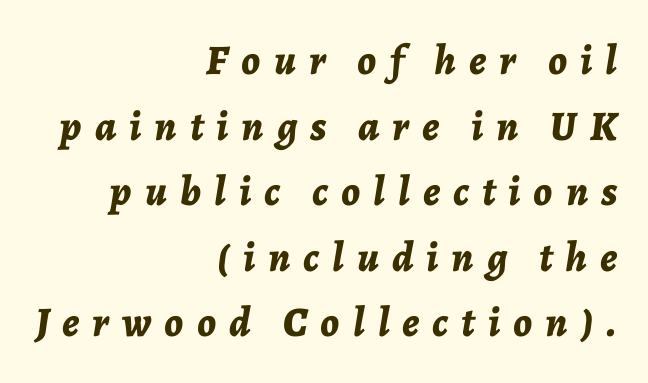
{"italic": "yes", "lean": "right", "slant_degrees": 7, "bold": "yes", "weight": "bold", "width": "normal", "stroke_contrast": "low", "x_height": "medium", "monospaced": "no", "underline": "no", "align": "right", "line_spacing": "normal", "line_spacing_ratio": 1.56, "letter_spacing": "wide", "letter_spacing_em": 0.31, "glyph_px": 42}
